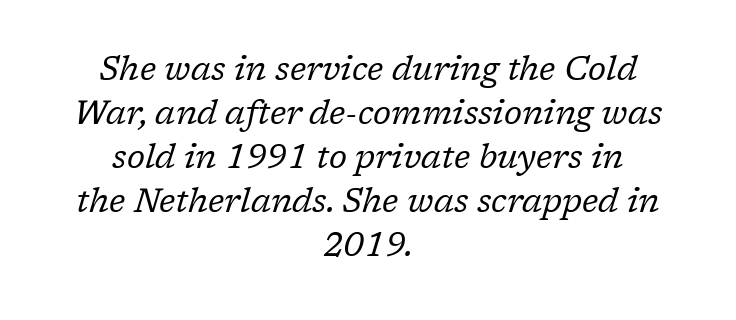
Leading matches the norm, producing a regular column. Think of a printed novel: that variable character pitch is what you see here. Glyph-to-glyph distance matches everyday printed text. The font is comparable to plain body text, perhaps lighter. Alignment: centered. Font category for this specimen: serif.
